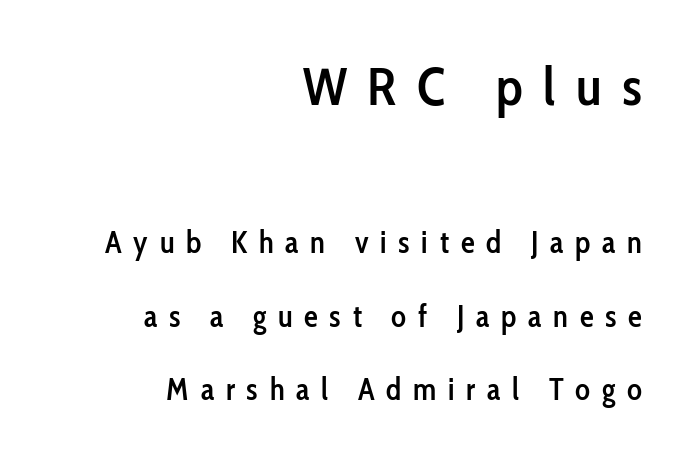
Q: Is the text bold? A: Semi-bold.
Q: Is the text italic (slanted)? A: No, it is upright.
Q: Is the typeface a serif or a sans-serif typeface? A: Sans-serif.
Q: Is the text underlined? A: No.
Q: How is the paragraph aligned? A: Right-aligned.
Q: Is the spacing between letters normal or unusually wide? A: Unusually wide.
Q: Is the spacing between lines tight, normal or loose? A: Loose.
Q: Which block of text is set in a larger size, the first (top) or the second (bottom)? A: The first (top) one.
Q: Width (condensed, normal, or wide)? A: Condensed.
Q: Stroke contrast? A: Low.
Q: x-height? A: Medium.
Q: Monospaced? A: No.
